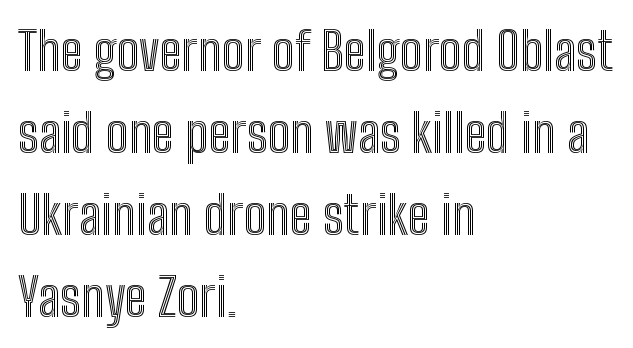
The image shows 53 px condensed type, upright; set left-aligned, normal line spacing (1.55x), normal letter spacing, not underlined; a medium x-height.
